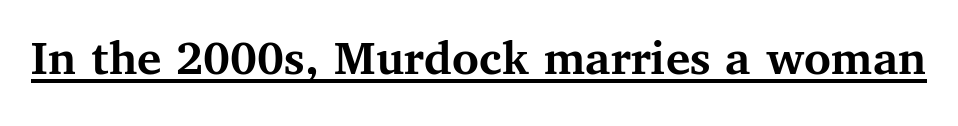
The image shows 51 px semibold serif type, upright; set normal letter spacing, underlined; medium stroke contrast and a medium x-height.
